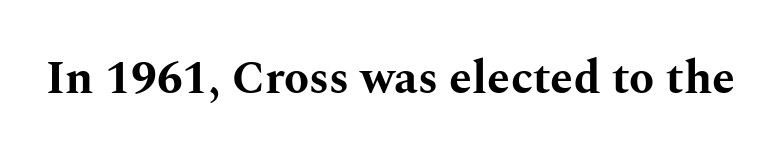
Q: Is the text bold? A: Yes.
Q: Is the text italic (slanted)? A: No, it is upright.
Q: Is the typeface a serif or a sans-serif typeface? A: Serif.
Q: Is the text underlined? A: No.
Q: Is the spacing between letters normal or unusually wide? A: Normal.
Q: Width (condensed, normal, or wide)? A: Wide.
Q: Stroke contrast? A: Medium.
Q: x-height? A: Medium.
Q: Monospaced? A: No.
